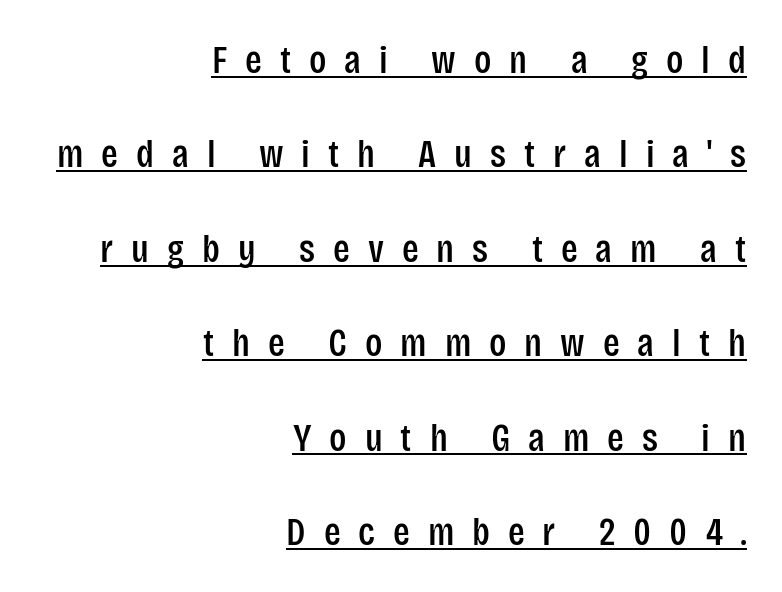
Q: Is the text italic (slanted)? A: No, it is upright.
Q: Is the typeface a serif or a sans-serif typeface? A: Sans-serif.
Q: Is the text underlined? A: Yes.
Q: How is the paragraph aligned? A: Right-aligned.
Q: Is the spacing between letters normal or unusually wide? A: Unusually wide.
Q: Is the spacing between lines tight, normal or loose? A: Loose.
Q: Width (condensed, normal, or wide)? A: Condensed.
Q: Stroke contrast? A: Low.
Q: x-height? A: Large.
Q: Monospaced? A: No.
